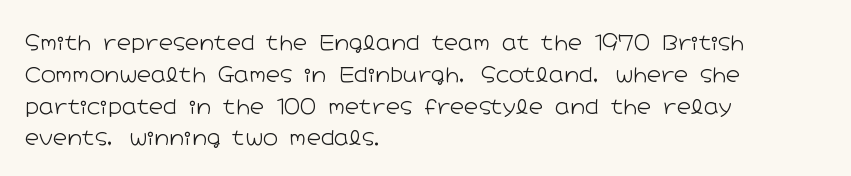
{"italic": "no", "bold": "no", "underline": "no", "align": "left", "line_spacing": "normal", "line_spacing_ratio": 1.59, "letter_spacing": "normal", "letter_spacing_em": 0.0, "glyph_px": 20}
